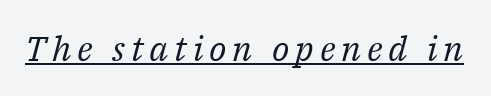
The image shows 35 px regular-weight serif type, italic (leaning right); set underlined; medium stroke contrast and a medium x-height.
